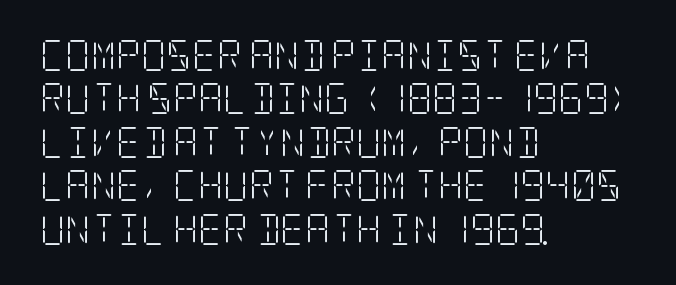
The image shows 31 px light, condensed serif type, upright; set left-aligned, normal line spacing (1.4x), normal letter spacing, not underlined; low stroke contrast and a large x-height.
